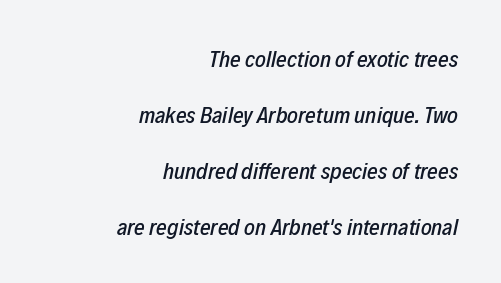
Q: Is the text italic (slanted)? A: Yes, it leans right by about 12 degrees.
Q: Is the text underlined? A: No.
Q: How is the paragraph aligned? A: Right-aligned.
Q: Is the spacing between letters normal or unusually wide? A: Normal.
Q: Is the spacing between lines tight, normal or loose? A: Loose.
